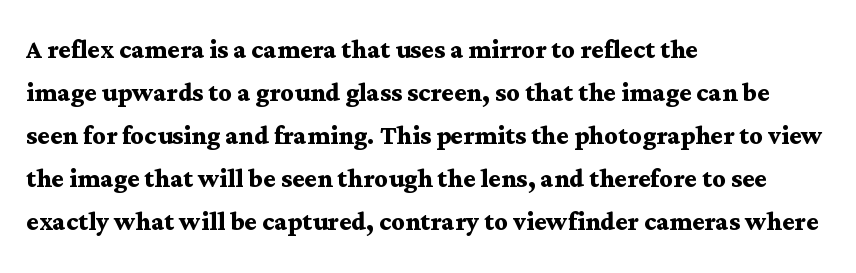
The image shows 33 px semibold, wide serif type, upright; set left-aligned, normal line spacing (1.3x), normal letter spacing, not underlined; medium stroke contrast and a medium x-height.
